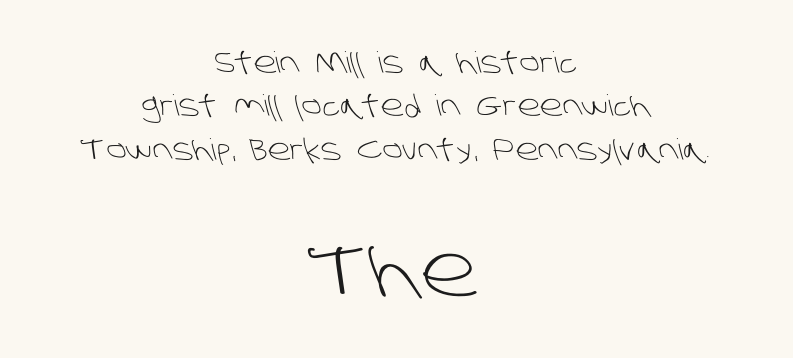
Q: Is the text bold? A: No.
Q: Is the typeface a serif or a sans-serif typeface? A: Sans-serif.
Q: Is the text underlined? A: No.
Q: How is the paragraph aligned? A: Centered.
Q: Is the spacing between letters normal or unusually wide? A: Normal.
Q: Is the spacing between lines tight, normal or loose? A: Normal.
Q: Which block of text is set in a larger size, the first (top) or the second (bottom)? A: The second (bottom) one.
Q: Width (condensed, normal, or wide)? A: Normal.
Q: Stroke contrast? A: Low.
Q: x-height? A: Large.
Q: Monospaced? A: No.
